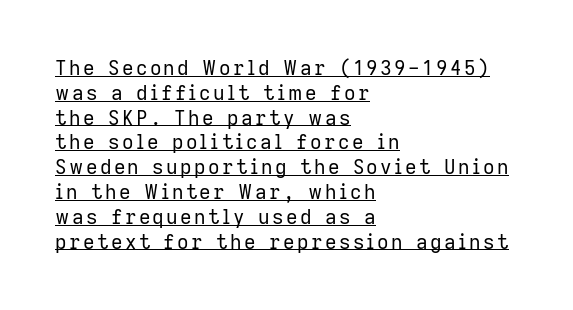
Q: Is the text bold? A: No.
Q: Is the text italic (slanted)? A: No, it is upright.
Q: Is the text underlined? A: Yes.
Q: How is the paragraph aligned? A: Left-aligned.
